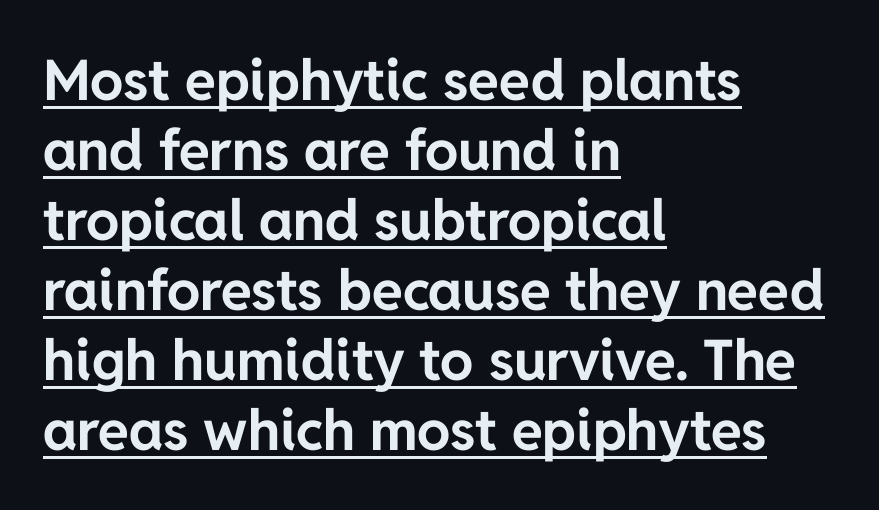
Q: Is the text bold? A: Yes.
Q: Is the text italic (slanted)? A: No, it is upright.
Q: Is the typeface a serif or a sans-serif typeface? A: Sans-serif.
Q: Is the text underlined? A: Yes.
Q: How is the paragraph aligned? A: Left-aligned.
Q: Is the spacing between letters normal or unusually wide? A: Normal.
Q: Is the spacing between lines tight, normal or loose? A: Normal.
Q: Width (condensed, normal, or wide)? A: Normal.
Q: Stroke contrast? A: Low.
Q: x-height? A: Medium.
Q: Monospaced? A: No.
